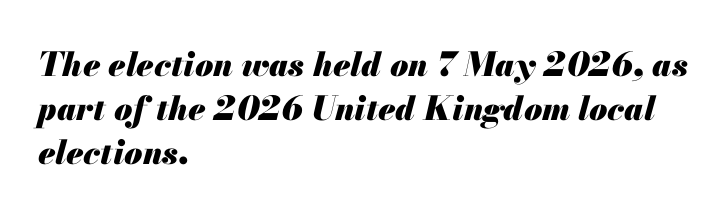
{"italic": "yes", "lean": "right", "slant_degrees": 13, "bold": "yes", "weight": "heavy", "width": "normal", "stroke_contrast": "medium", "x_height": "small", "monospaced": "no", "underline": "no", "align": "left", "line_spacing": "normal", "line_spacing_ratio": 1.34, "letter_spacing": "normal", "letter_spacing_em": 0.0, "glyph_px": 33}
